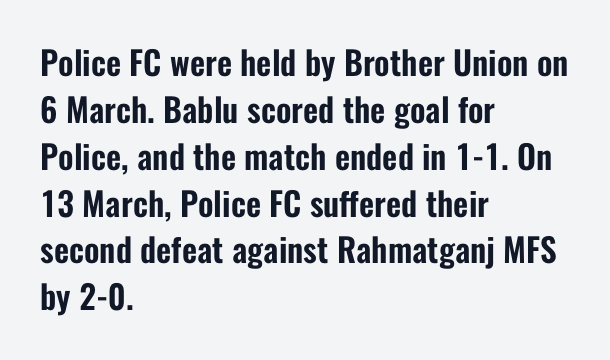
{"serif": "no", "italic": "no", "width": "condensed", "stroke_contrast": "low", "x_height": "medium", "monospaced": "no", "underline": "no", "align": "left", "line_spacing": "normal", "line_spacing_ratio": 1.42, "letter_spacing": "normal", "letter_spacing_em": 0.0, "glyph_px": 33}
